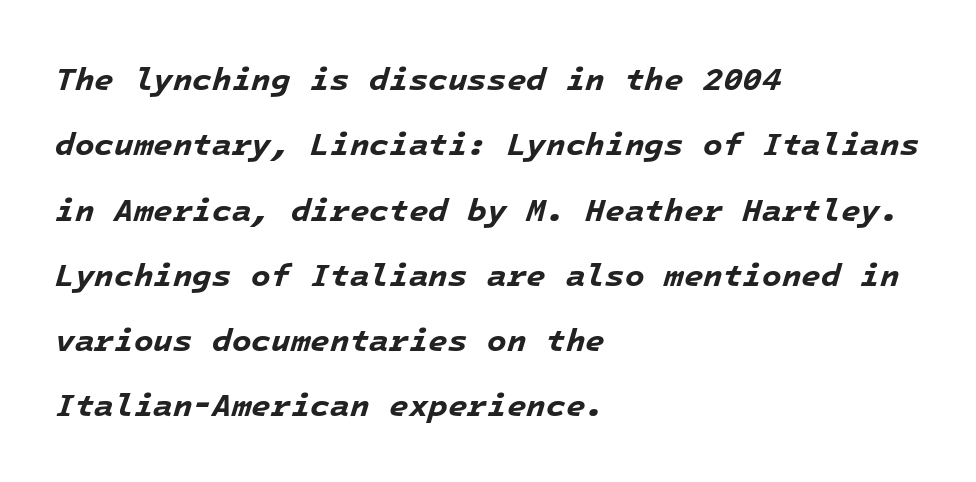
{"italic": "yes", "lean": "right", "slant_degrees": 16, "bold": "yes", "weight": "bold", "width": "normal", "stroke_contrast": "low", "x_height": "medium", "monospaced": "yes", "underline": "no", "align": "left", "line_spacing": "loose", "line_spacing_ratio": 2.04, "letter_spacing": "normal", "letter_spacing_em": 0.0, "glyph_px": 32}
